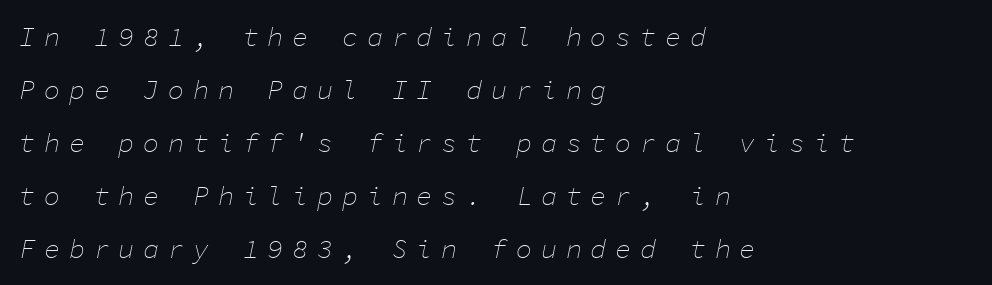
{"italic": "yes", "lean": "right", "slant_degrees": 11, "bold": "no", "underline": "no", "align": "left", "line_spacing": "loose", "line_spacing_ratio": 1.96, "letter_spacing": "wide", "letter_spacing_em": 0.32, "glyph_px": 27}
